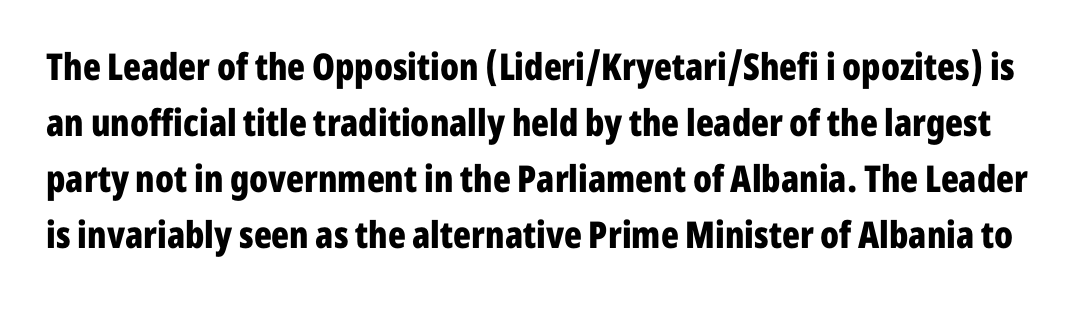
{"serif": "no", "italic": "no", "bold": "yes", "weight": "bold", "width": "condensed", "stroke_contrast": "low", "x_height": "medium", "monospaced": "no", "underline": "no", "line_spacing": "normal", "line_spacing_ratio": 1.51, "letter_spacing": "normal", "letter_spacing_em": 0.0, "glyph_px": 37}
